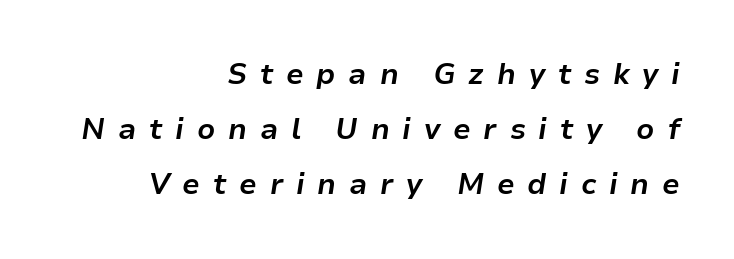
Q: Is the text bold? A: Yes.
Q: Is the text italic (slanted)? A: Yes, it leans right by about 9 degrees.
Q: Is the text underlined? A: No.
Q: How is the paragraph aligned? A: Right-aligned.
Q: Is the spacing between letters normal or unusually wide? A: Unusually wide.
Q: Width (condensed, normal, or wide)? A: Normal.
Q: Stroke contrast? A: Low.
Q: x-height? A: Medium.
Q: Monospaced? A: No.
